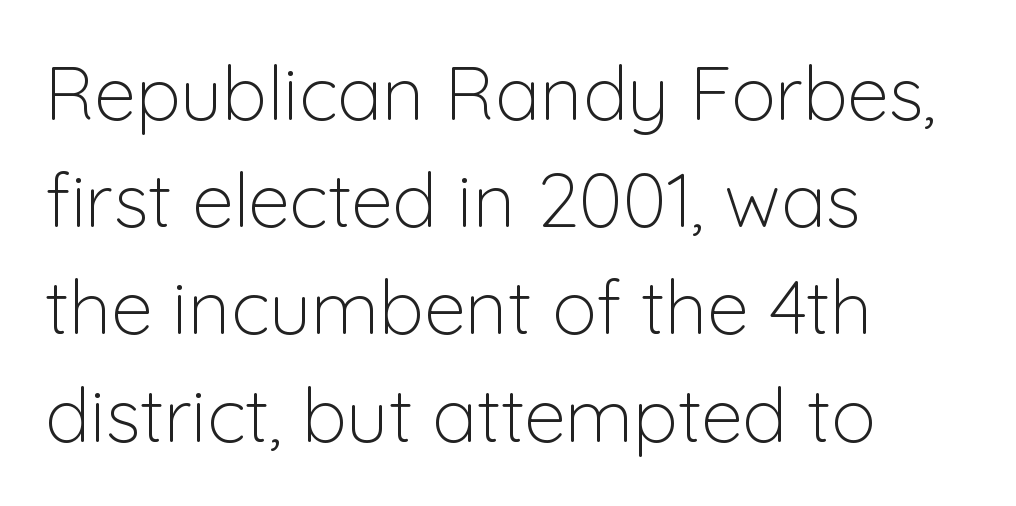
The image shows 75 px light sans-serif type, upright; set left-aligned, normal line spacing (1.43x), normal letter spacing, not underlined; low stroke contrast and a medium x-height.
